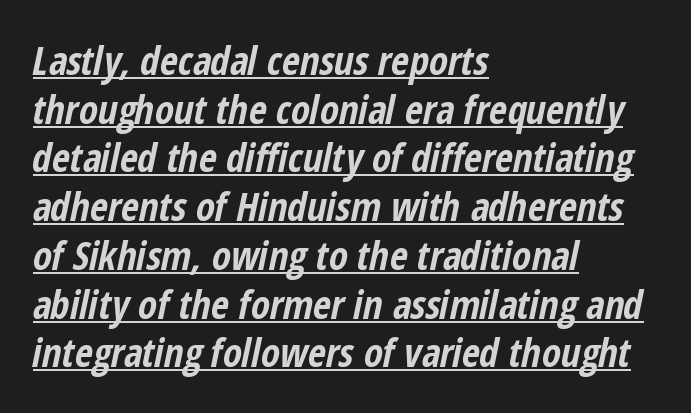
{"italic": "yes", "lean": "right", "slant_degrees": 12, "bold": "yes", "weight": "bold", "width": "condensed", "stroke_contrast": "low", "x_height": "medium", "monospaced": "no", "underline": "yes", "align": "left", "line_spacing": "normal", "line_spacing_ratio": 1.25, "letter_spacing": "normal", "letter_spacing_em": 0.0, "glyph_px": 39}
